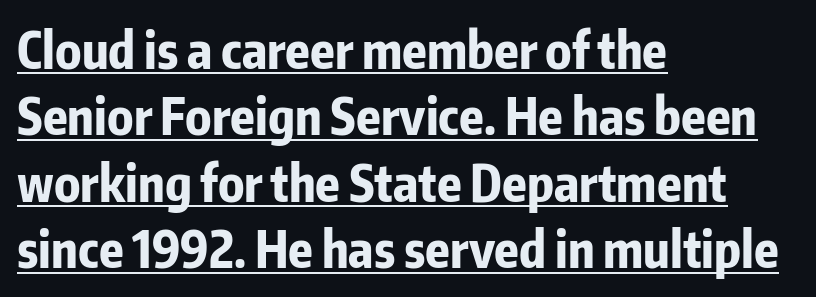
Q: Is the text bold? A: Yes.
Q: Is the text italic (slanted)? A: No, it is upright.
Q: Is the typeface a serif or a sans-serif typeface? A: Sans-serif.
Q: Is the text underlined? A: Yes.
Q: How is the paragraph aligned? A: Left-aligned.
Q: Is the spacing between letters normal or unusually wide? A: Normal.
Q: Is the spacing between lines tight, normal or loose? A: Normal.
Q: Width (condensed, normal, or wide)? A: Condensed.
Q: Stroke contrast? A: Low.
Q: x-height? A: Medium.
Q: Monospaced? A: No.
